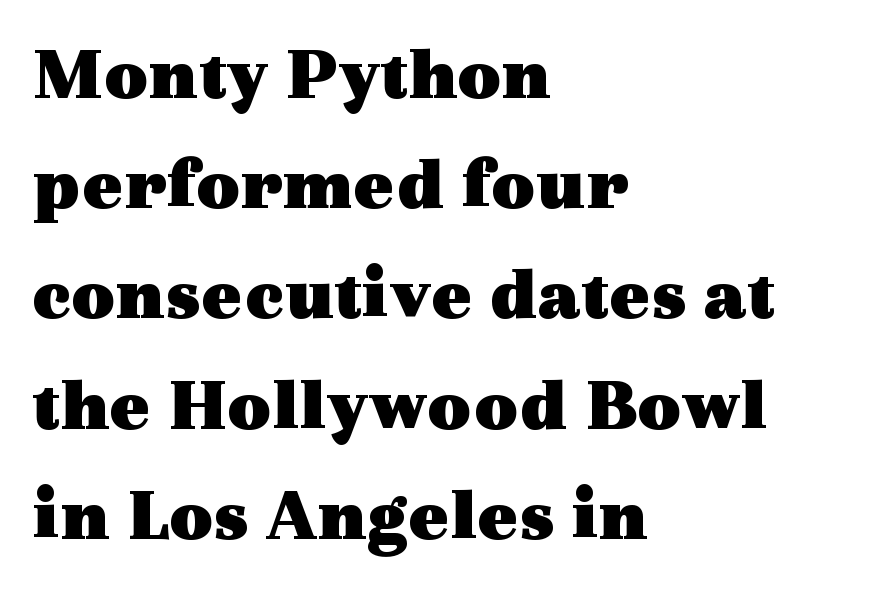
Typographically, this falls in the serif category. The rendering anchors every line to the left-hand side. Ascenders rise straight up at ninety degrees. Here the designer chose a conventional face with non-uniform glyph widths. Students, observe: this is what conventionally led text looks like. There is no visible air inserted between adjacent glyphs.
